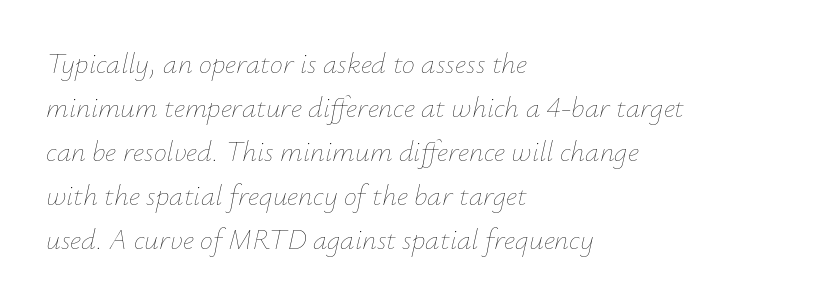
Q: Is the text bold? A: No.
Q: Is the text italic (slanted)? A: Yes, it leans right by about 12 degrees.
Q: Is the text underlined? A: No.
Q: How is the paragraph aligned? A: Left-aligned.
Q: Is the spacing between letters normal or unusually wide? A: Normal.
Q: Is the spacing between lines tight, normal or loose? A: Normal.
Q: Width (condensed, normal, or wide)? A: Normal.
Q: Stroke contrast? A: Low.
Q: x-height? A: Small.
Q: Monospaced? A: No.
